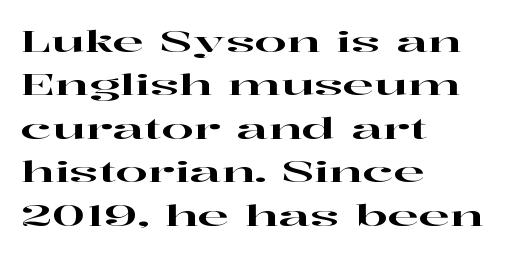
Q: Is the text italic (slanted)? A: No, it is upright.
Q: Is the typeface a serif or a sans-serif typeface? A: Serif.
Q: Is the text underlined? A: No.
Q: How is the paragraph aligned? A: Left-aligned.
Q: Is the spacing between letters normal or unusually wide? A: Normal.
Q: Is the spacing between lines tight, normal or loose? A: Normal.
Q: Width (condensed, normal, or wide)? A: Wide.
Q: Stroke contrast? A: High.
Q: x-height? A: Medium.
Q: Monospaced? A: No.
